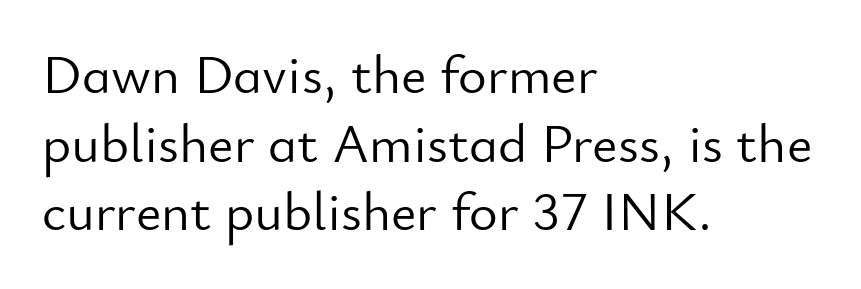
{"serif": "no", "italic": "no", "bold": "no", "weight": "light", "width": "normal", "stroke_contrast": "low", "x_height": "small", "monospaced": "no", "underline": "no", "align": "left", "line_spacing": "normal", "line_spacing_ratio": 1.25, "letter_spacing": "normal", "letter_spacing_em": 0.0, "glyph_px": 55}
